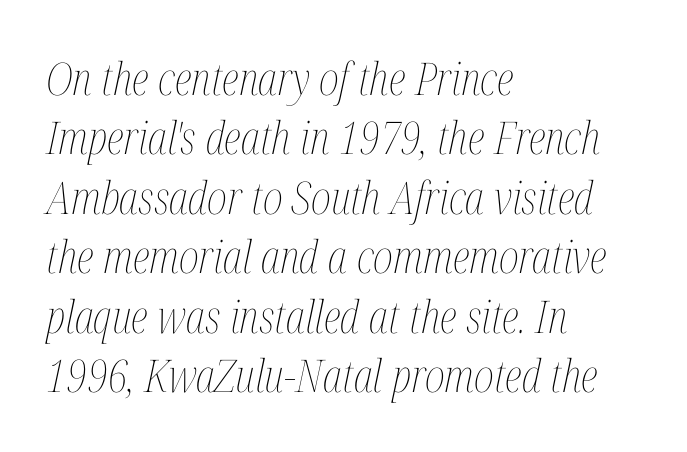
The image shows 45 px thin, condensed type, italic (leaning right); set left-aligned, normal line spacing (1.32x), normal letter spacing, not underlined; medium stroke contrast and a medium x-height.
